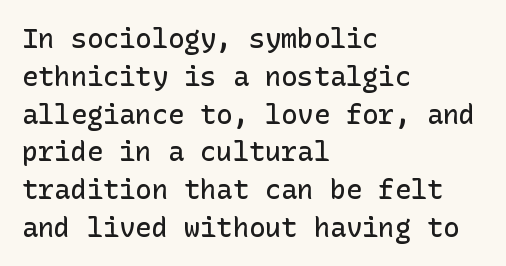
The image shows 27 px text type, upright; set left-aligned, normal line spacing (1.4x), normal letter spacing, not underlined.
